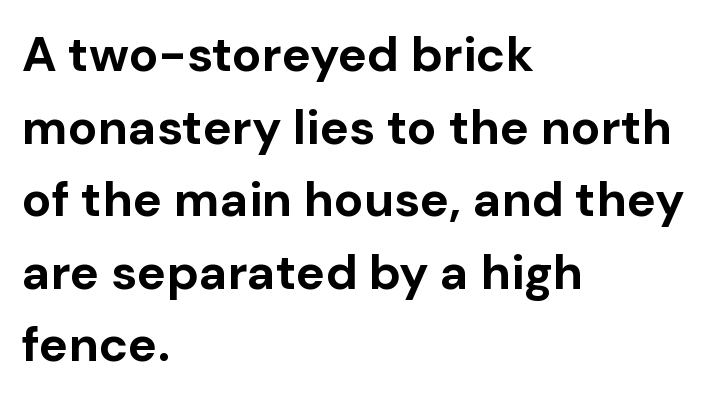
{"serif": "no", "italic": "no", "bold": "yes", "weight": "bold", "width": "normal", "stroke_contrast": "low", "x_height": "medium", "monospaced": "no", "underline": "no", "align": "left", "line_spacing": "normal", "line_spacing_ratio": 1.48, "letter_spacing": "normal", "letter_spacing_em": 0.0, "glyph_px": 49}
